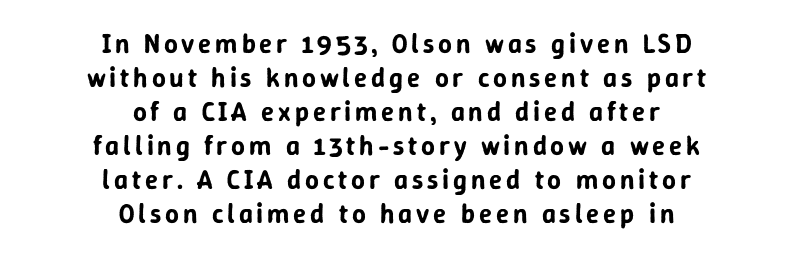
The image shows 27 px text type, upright; set centered, normal line spacing (1.26x), not underlined.
